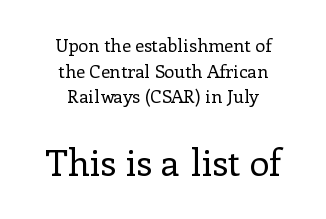
The image shows 36 px regular-weight serif type, upright; set centered, normal line spacing (1.42x), normal letter spacing, not underlined; the second (bottom) block is 2.0x larger; low stroke contrast and a medium x-height.
